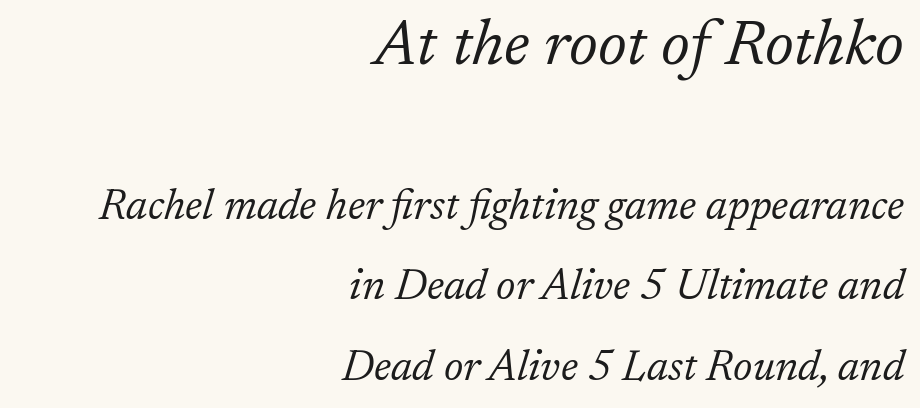
Q: Is the text bold? A: No.
Q: Is the text italic (slanted)? A: Yes, it leans right by about 17 degrees.
Q: Is the typeface a serif or a sans-serif typeface? A: Serif.
Q: Is the text underlined? A: No.
Q: How is the paragraph aligned? A: Right-aligned.
Q: Is the spacing between letters normal or unusually wide? A: Normal.
Q: Which block of text is set in a larger size, the first (top) or the second (bottom)? A: The first (top) one.
Q: Width (condensed, normal, or wide)? A: Normal.
Q: Stroke contrast? A: Low.
Q: x-height? A: Medium.
Q: Monospaced? A: No.
